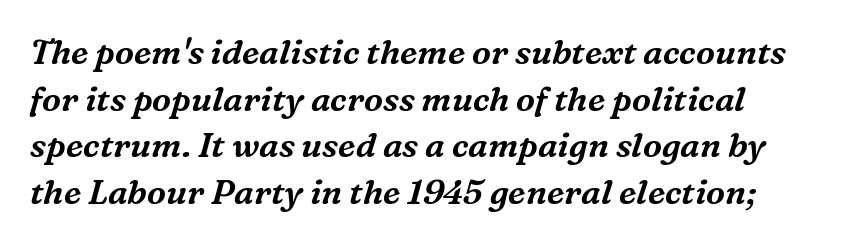
Q: Is the text italic (slanted)? A: Yes, it leans right by about 16 degrees.
Q: Is the typeface a serif or a sans-serif typeface? A: Serif.
Q: Is the text underlined? A: No.
Q: Is the spacing between letters normal or unusually wide? A: Normal.
Q: Is the spacing between lines tight, normal or loose? A: Normal.
Q: Width (condensed, normal, or wide)? A: Normal.
Q: Stroke contrast? A: Medium.
Q: x-height? A: Medium.
Q: Monospaced? A: No.
